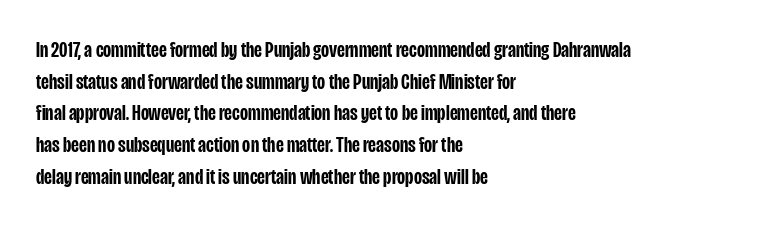
Q: Is the text bold? A: Semi-bold.
Q: Is the text italic (slanted)? A: No, it is upright.
Q: Is the text underlined? A: No.
Q: How is the paragraph aligned? A: Left-aligned.
Q: Is the spacing between letters normal or unusually wide? A: Normal.
Q: Is the spacing between lines tight, normal or loose? A: Normal.
